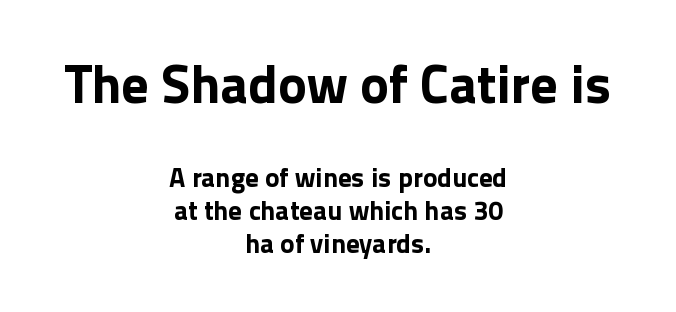
Observe the absence of serifs on each vertical stroke in this sample. Is this a fixed-width face? No — the glyphs have proportional, varying widths. The font is running at its bold setting. The text block is weighted toward neither margin, spreading evenly from the middle. Compared with typical body copy, the letter spacing here is the same.
